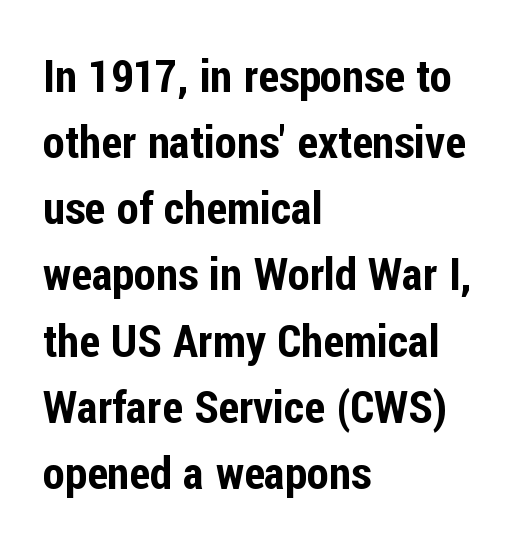
The image shows 45 px condensed sans-serif type, upright; set left-aligned, normal line spacing (1.47x), normal letter spacing, not underlined; low stroke contrast and a medium x-height.
